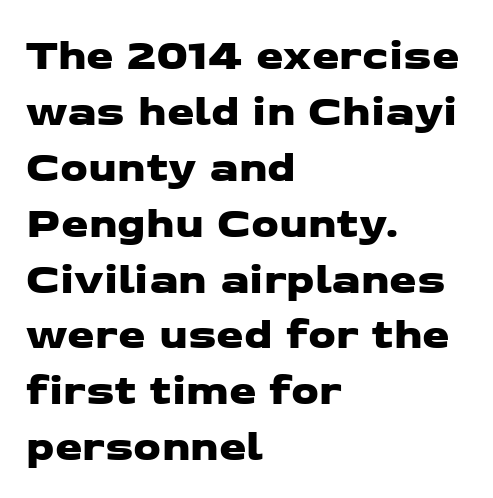
The image shows 44 px wide sans-serif type; set left-aligned, normal line spacing (1.27x), normal letter spacing, not underlined; low stroke contrast and a medium x-height.
